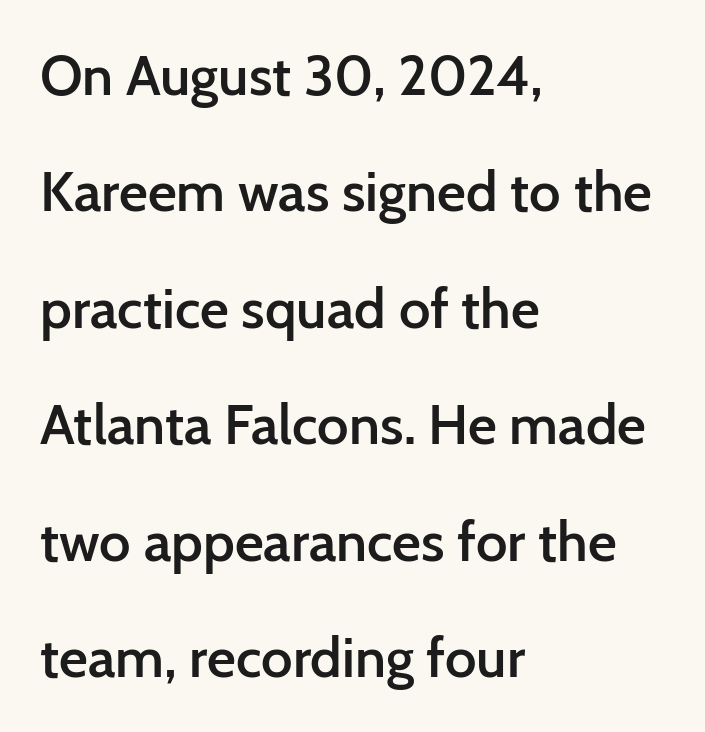
{"serif": "no", "italic": "no", "bold": "semi", "weight": "semibold", "width": "normal", "stroke_contrast": "low", "x_height": "medium", "monospaced": "no", "underline": "no", "align": "left", "line_spacing": "loose", "line_spacing_ratio": 2.08, "letter_spacing": "normal", "letter_spacing_em": 0.0, "glyph_px": 56}
